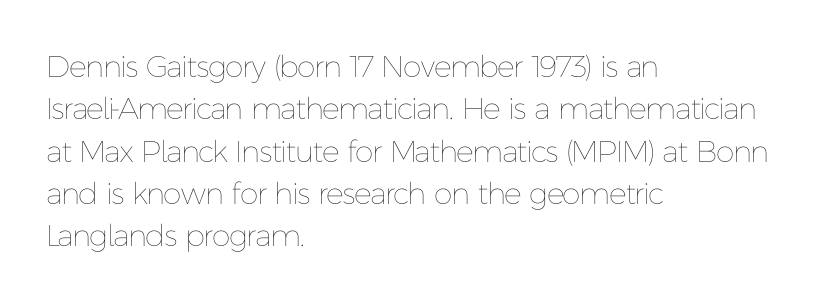
This reads as an unemphasized weight, regular at the heaviest. The passage shown stacks its lines at a standard gap. In CSS terms this would be text-align: left. Nobody touched the tracking dial on this one. Anything drawn beneath the words? Only blank space. Do the characters align in a grid? No, the font is proportional.
